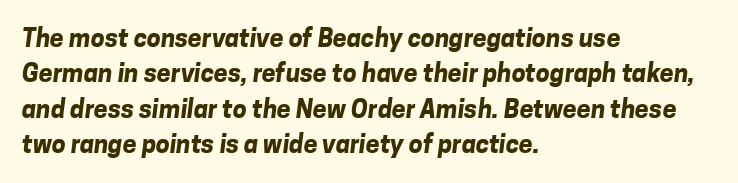
{"bold": "yes", "underline": "no", "align": "left", "line_spacing": "normal", "line_spacing_ratio": 1.42, "letter_spacing": "normal", "letter_spacing_em": 0.0, "glyph_px": 25}
